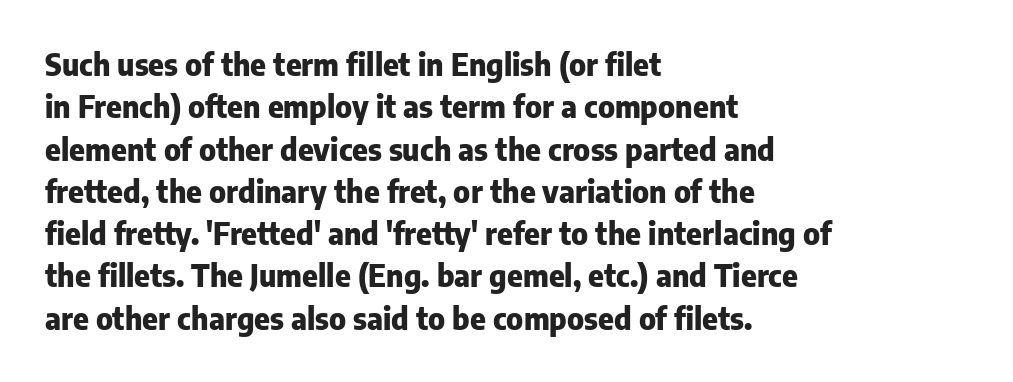
{"serif": "no", "italic": "no", "bold": "yes", "weight": "heavy", "width": "normal", "stroke_contrast": "low", "x_height": "medium", "monospaced": "no", "underline": "no", "align": "left", "line_spacing": "normal", "line_spacing_ratio": 1.41, "letter_spacing": "normal", "letter_spacing_em": 0.0, "glyph_px": 30}
